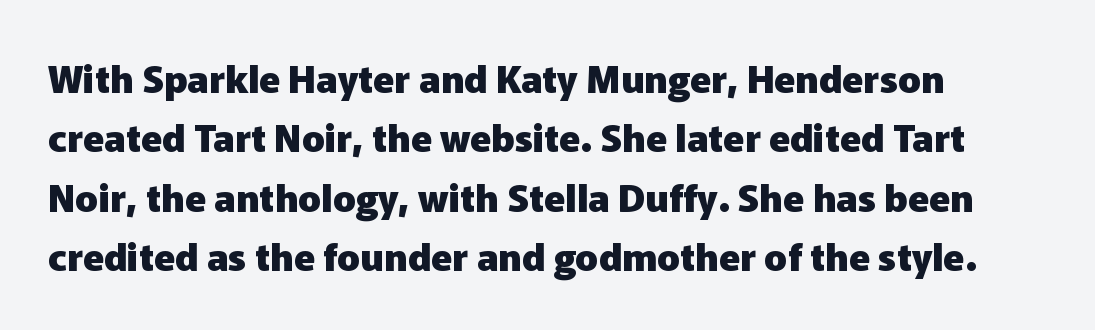
Does the copy run flush right? No — it runs flush left. The line texture is even and compact thanks to regular tracking. Style check: upright. This block has exactly the height ordinary leading produces. These words are printed bold, with thick strokes throughout. Each letter keeps its own natural width here, so spacing adapts to shape.
